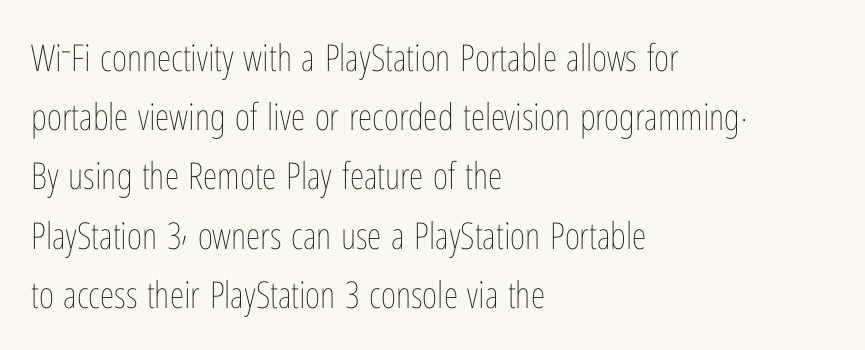
Plain, unruled lines of type. The letters look calm and open, with moderate or lighter stems. Short note: letters normally spaced. The type sits square on the baseline with zero lean. Spacing verdict: proportional, widths tailored to each character.
